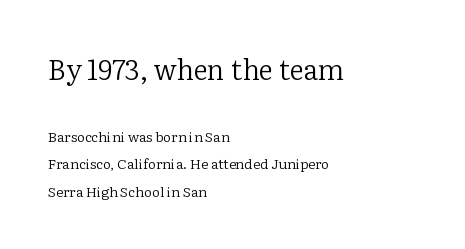
Q: Is the text bold? A: No.
Q: Is the text italic (slanted)? A: No, it is upright.
Q: Is the typeface a serif or a sans-serif typeface? A: Serif.
Q: Is the text underlined? A: No.
Q: How is the paragraph aligned? A: Left-aligned.
Q: Is the spacing between letters normal or unusually wide? A: Normal.
Q: Is the spacing between lines tight, normal or loose? A: Loose.
Q: Which block of text is set in a larger size, the first (top) or the second (bottom)? A: The first (top) one.
Q: Width (condensed, normal, or wide)? A: Normal.
Q: Stroke contrast? A: Low.
Q: x-height? A: Medium.
Q: Monospaced? A: No.
